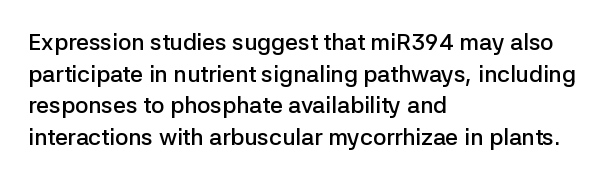
Ordinary non-slanted type is in use. This sample is left-justified, so line endings fall wherever the words run out. The letters sit at their default tracking, neither squeezed nor spread. Descenders are the only things crossing below the line.
